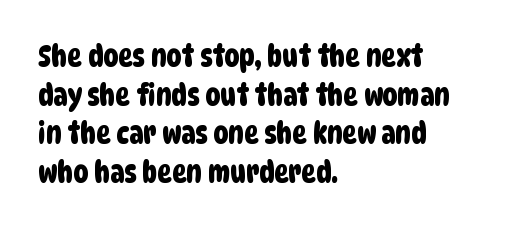
{"serif": "no", "width": "condensed", "stroke_contrast": "low", "x_height": "large", "monospaced": "no", "underline": "no", "align": "left", "line_spacing": "normal", "line_spacing_ratio": 1.29, "letter_spacing": "normal", "letter_spacing_em": 0.0, "glyph_px": 30}
